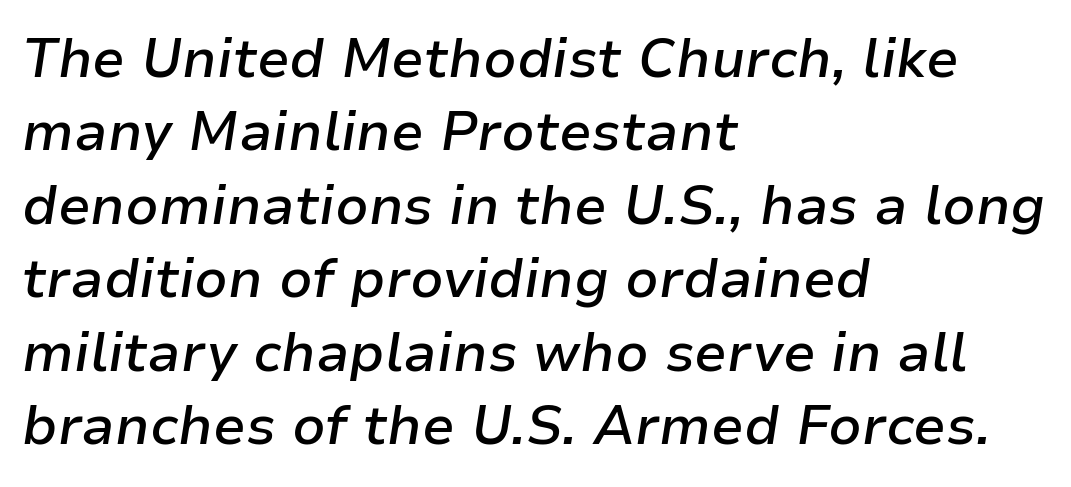
Q: Is the text bold? A: Semi-bold.
Q: Is the text italic (slanted)? A: Yes, it leans right by about 9 degrees.
Q: Is the text underlined? A: No.
Q: How is the paragraph aligned? A: Left-aligned.
Q: Is the spacing between letters normal or unusually wide? A: Normal.
Q: Is the spacing between lines tight, normal or loose? A: Normal.
Q: Width (condensed, normal, or wide)? A: Normal.
Q: Stroke contrast? A: Low.
Q: x-height? A: Medium.
Q: Monospaced? A: No.
